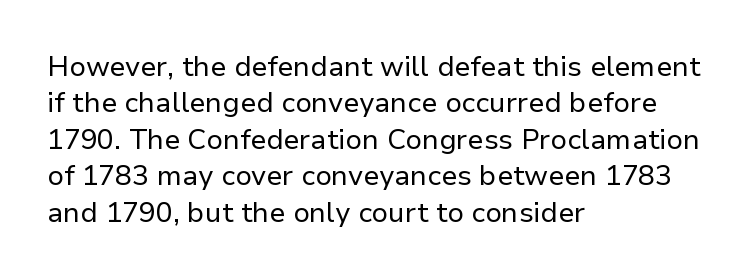
The image shows 28 px regular-weight sans-serif type, upright; set left-aligned, normal line spacing (1.3x), normal letter spacing, not underlined; low stroke contrast and a medium x-height.
